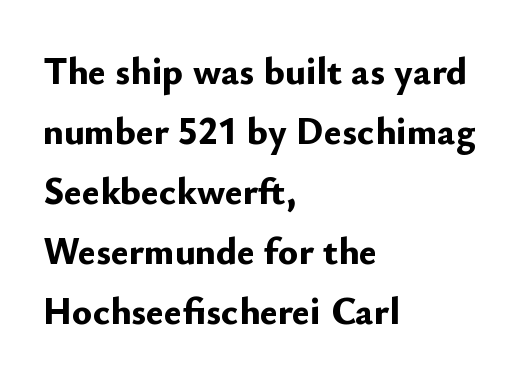
The image shows 38 px bold sans-serif type, upright; set left-aligned, normal line spacing (1.58x), normal letter spacing, not underlined; low stroke contrast and a small x-height.
